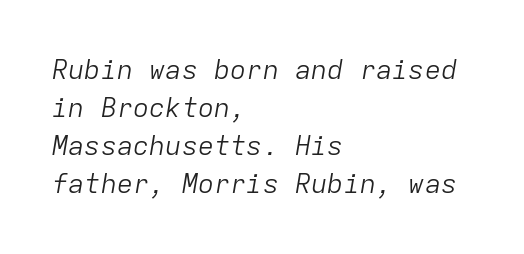
Q: Is the text bold? A: No.
Q: Is the text italic (slanted)? A: Yes, it leans right by about 9 degrees.
Q: Is the text underlined? A: No.
Q: How is the paragraph aligned? A: Left-aligned.
Q: Is the spacing between letters normal or unusually wide? A: Normal.
Q: Is the spacing between lines tight, normal or loose? A: Normal.
